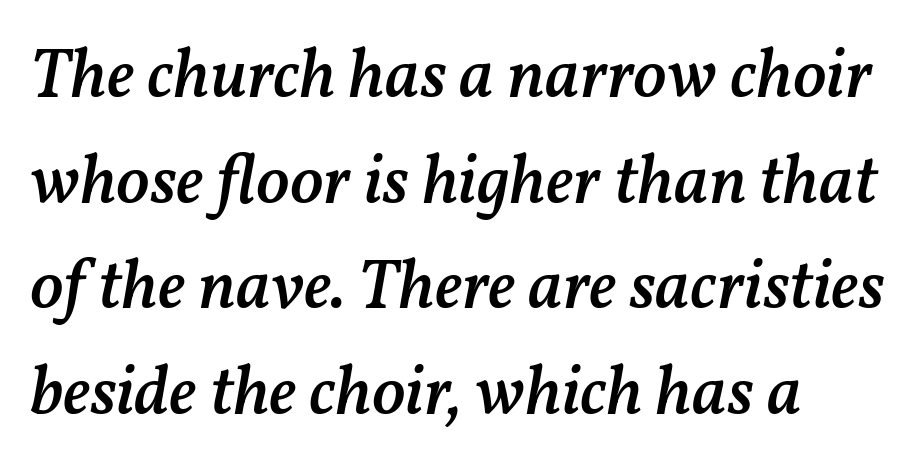
{"italic": "yes", "lean": "right", "slant_degrees": 11, "bold": "semi", "weight": "semibold", "width": "normal", "stroke_contrast": "medium", "x_height": "medium", "monospaced": "no", "underline": "no", "align": "left", "line_spacing": "normal", "line_spacing_ratio": 1.51, "letter_spacing": "normal", "letter_spacing_em": 0.0, "glyph_px": 70}
